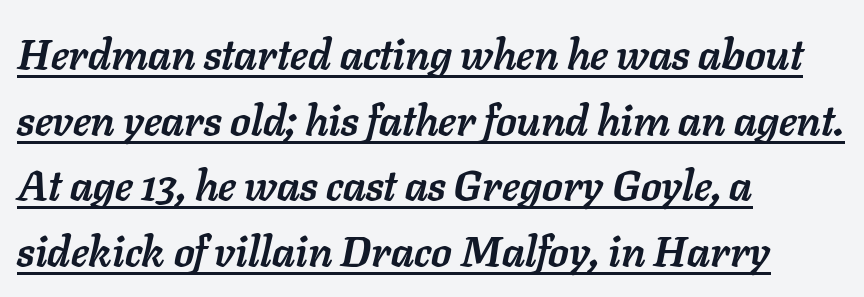
All the whitespace from short lines collects on the right. These lines carry a lot of weight — the face is fully bold. The face used here is proportionally spaced, like ordinary book or web type. The designer left line spacing at the default. Notice how a bar underscores the lettering throughout.
